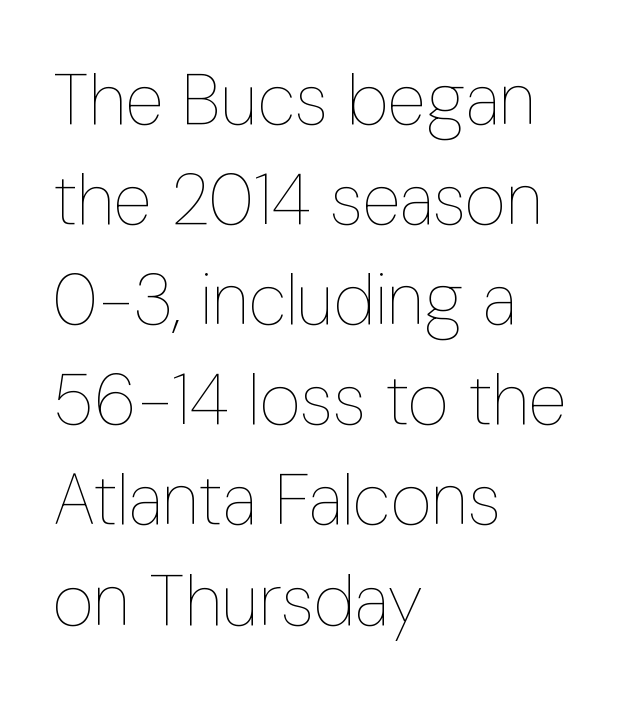
The image shows 71 px thin, condensed type, upright; set left-aligned, normal line spacing (1.41x), normal letter spacing, not underlined; low stroke contrast and a medium x-height.
